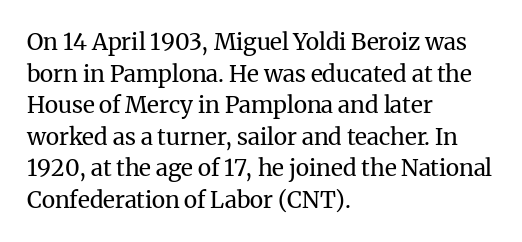
The strokes are not fattened; the text isn't bold. Beneath every word, the page is bare. Every row of glyphs begins at an identical x-position on the left. In terms of posture, this sample is upright.
